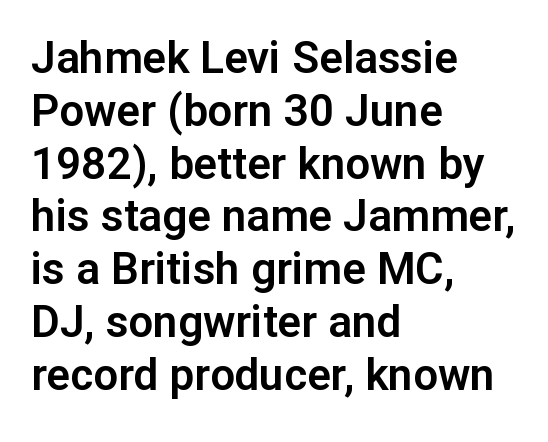
The image shows 44 px sans-serif type, upright; set left-aligned, line spacing 1.2x, normal letter spacing, not underlined; low stroke contrast and a medium x-height.
